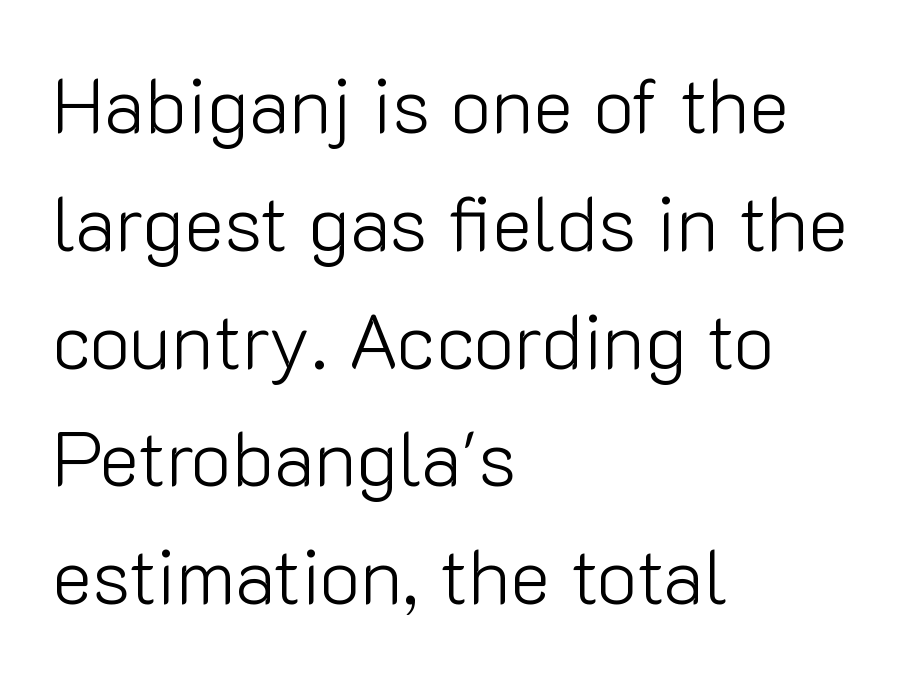
{"serif": "no", "italic": "no", "bold": "no", "weight": "light", "width": "normal", "stroke_contrast": "low", "x_height": "medium", "monospaced": "no", "underline": "no", "align": "left", "line_spacing": "normal", "line_spacing_ratio": 1.53, "letter_spacing": "normal", "letter_spacing_em": 0.0, "glyph_px": 77}
